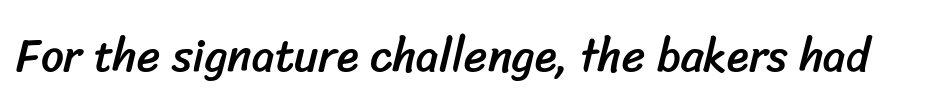
The image shows 45 px sans-serif type; set normal letter spacing, not underlined; low stroke contrast and a medium x-height.
